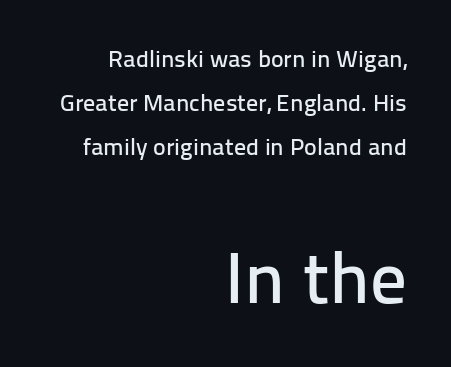
Q: Is the text italic (slanted)? A: No, it is upright.
Q: Is the typeface a serif or a sans-serif typeface? A: Sans-serif.
Q: Is the text underlined? A: No.
Q: How is the paragraph aligned? A: Right-aligned.
Q: Is the spacing between letters normal or unusually wide? A: Normal.
Q: Which block of text is set in a larger size, the first (top) or the second (bottom)? A: The second (bottom) one.
Q: Width (condensed, normal, or wide)? A: Normal.
Q: Stroke contrast? A: Low.
Q: x-height? A: Medium.
Q: Monospaced? A: No.
